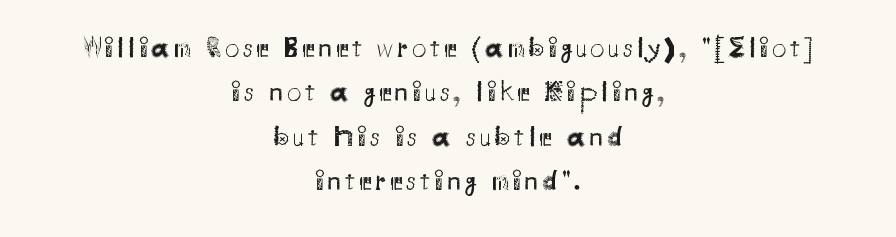
Just letters on the line, the space beneath them empty. The block of text has a typical density, with ordinary space between rows. The letters carry no serifs — their stems end cleanly without finishing strokes. Here the designer chose a conventional face with non-uniform glyph widths. Neither beginnings nor endings align; midpoints do.
